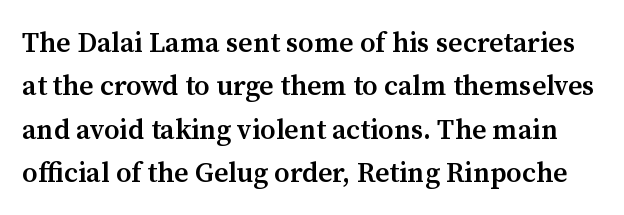
Q: Is the text bold? A: Semi-bold.
Q: Is the text italic (slanted)? A: No, it is upright.
Q: Is the typeface a serif or a sans-serif typeface? A: Serif.
Q: Is the text underlined? A: No.
Q: Is the spacing between letters normal or unusually wide? A: Normal.
Q: Is the spacing between lines tight, normal or loose? A: Normal.
Q: Width (condensed, normal, or wide)? A: Normal.
Q: Stroke contrast? A: Medium.
Q: x-height? A: Medium.
Q: Monospaced? A: No.
